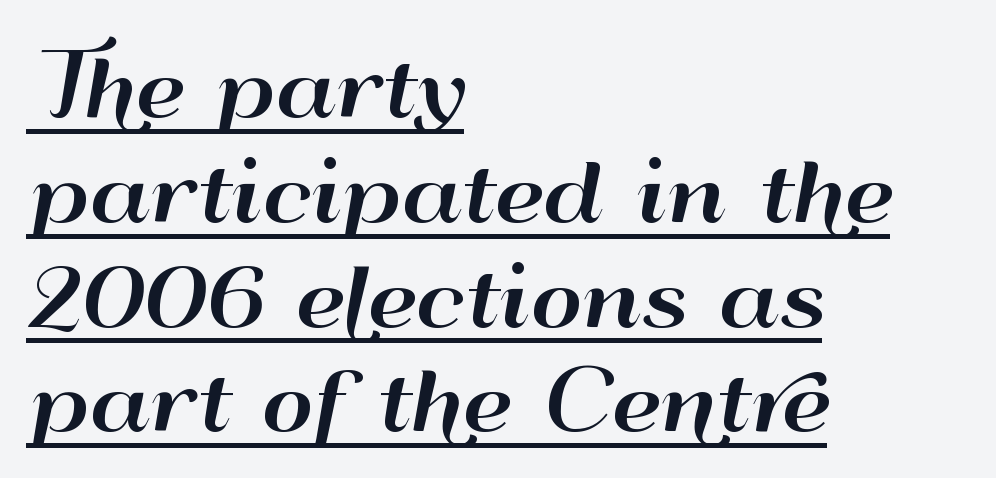
The image shows 80 px wide sans-serif type; set left-aligned, normal line spacing (1.31x), normal letter spacing, underlined; high stroke contrast and a small x-height.
